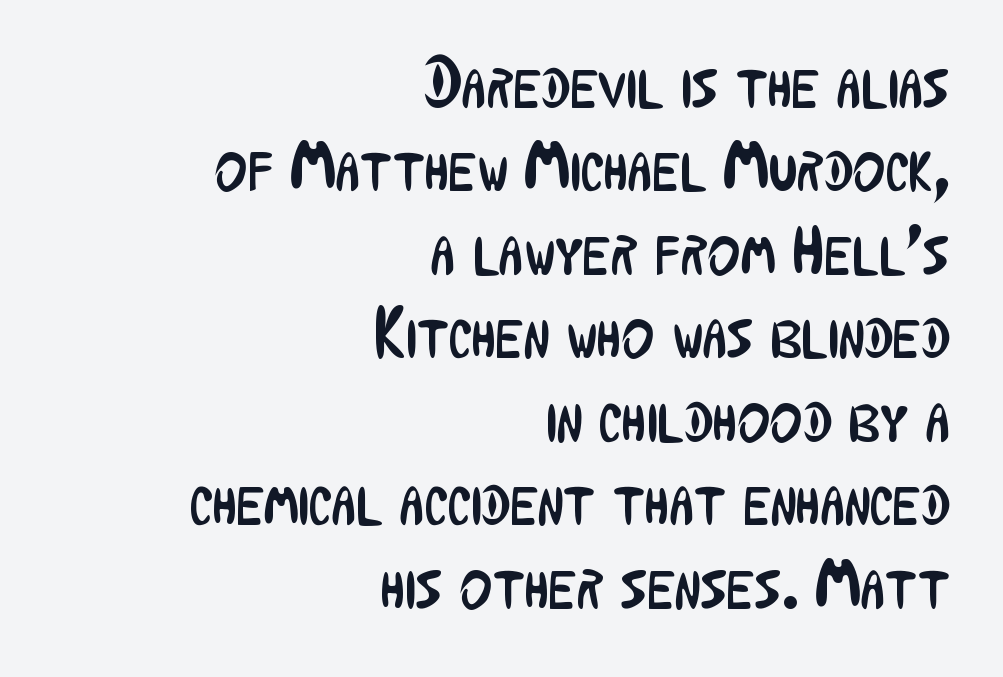
Q: Is the text bold? A: No.
Q: Is the text italic (slanted)? A: No, it is upright.
Q: Is the typeface a serif or a sans-serif typeface? A: Sans-serif.
Q: Is the text underlined? A: No.
Q: How is the paragraph aligned? A: Right-aligned.
Q: Is the spacing between letters normal or unusually wide? A: Normal.
Q: Width (condensed, normal, or wide)? A: Condensed.
Q: Stroke contrast? A: Low.
Q: x-height? A: Medium.
Q: Monospaced? A: No.
